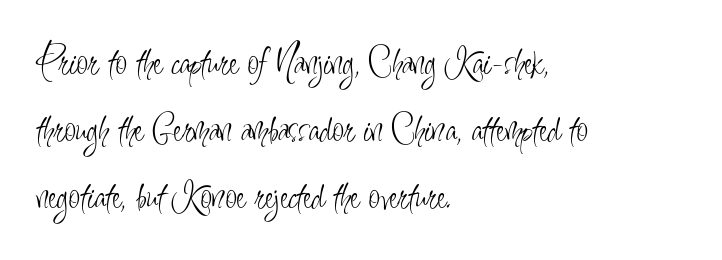
Q: Is the text bold? A: No.
Q: Is the typeface a serif or a sans-serif typeface? A: Sans-serif.
Q: Is the text underlined? A: No.
Q: How is the paragraph aligned? A: Left-aligned.
Q: Is the spacing between letters normal or unusually wide? A: Normal.
Q: Is the spacing between lines tight, normal or loose? A: Normal.
Q: Width (condensed, normal, or wide)? A: Condensed.
Q: Stroke contrast? A: Low.
Q: x-height? A: Small.
Q: Monospaced? A: No.
